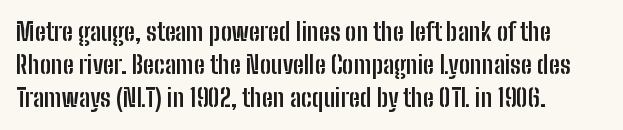
One-word summary of the alignment: left. Compared with an ordinary text face, these strokes are far heavier — a full bold. Interline gaps are of average width in this sample. Letter spacing: default. The baseline area is clear. The letters stand upright; this is a roman face.
